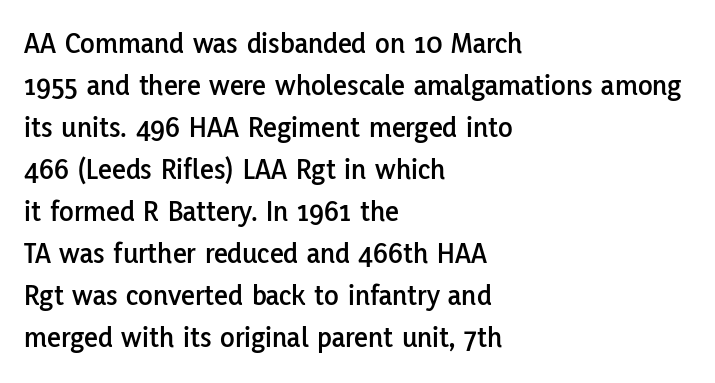
The image shows 30 px sans-serif type, upright; set left-aligned, normal line spacing (1.4x), normal letter spacing, not underlined; low stroke contrast and a medium x-height.
